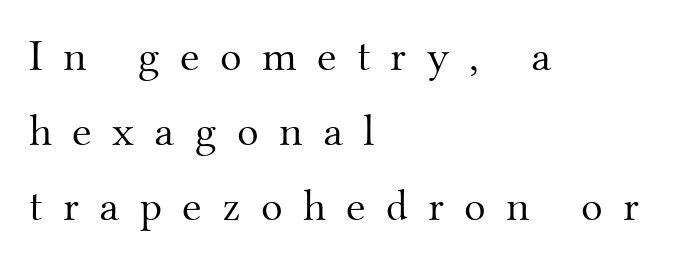
{"serif": "yes", "italic": "no", "bold": "no", "weight": "light", "width": "normal", "stroke_contrast": "medium", "x_height": "small", "monospaced": "no", "underline": "no", "align": "left", "line_spacing": "normal", "line_spacing_ratio": 1.67, "letter_spacing": "wide", "letter_spacing_em": 0.45, "glyph_px": 45}
